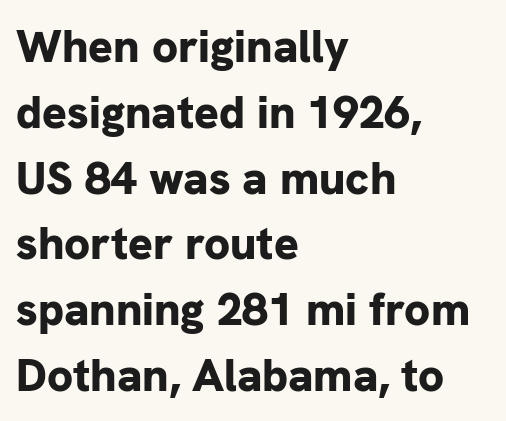
Interline gaps are of average width in this sample. How are the letters spaced? Ordinarily, with no added tracking. The zone under the glyphs is completely vacant. Does the weight exceed regular? Yes, all the way to bold.
